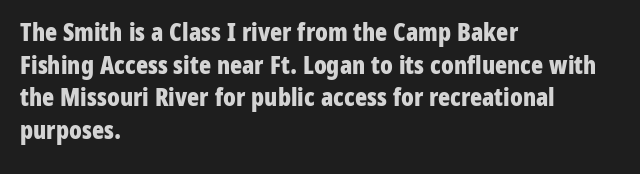
{"italic": "no", "bold": "yes", "underline": "no", "align": "left", "line_spacing": "normal", "line_spacing_ratio": 1.31, "letter_spacing": "normal", "letter_spacing_em": 0.0, "glyph_px": 25}
